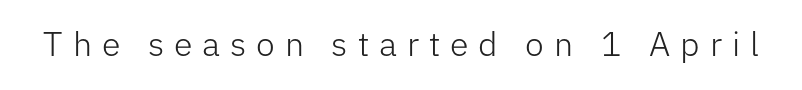
The image shows 34 px light sans-serif type, upright; set unusually wide letter spacing (+0.29 em), not underlined; low stroke contrast and a medium x-height.
